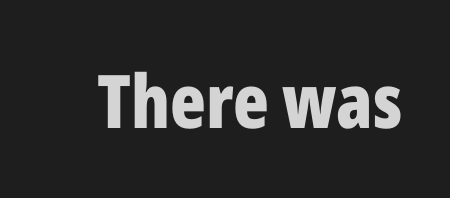
The image shows 74 px bold, condensed sans-serif type, upright; set normal letter spacing, not underlined; low stroke contrast and a medium x-height.
